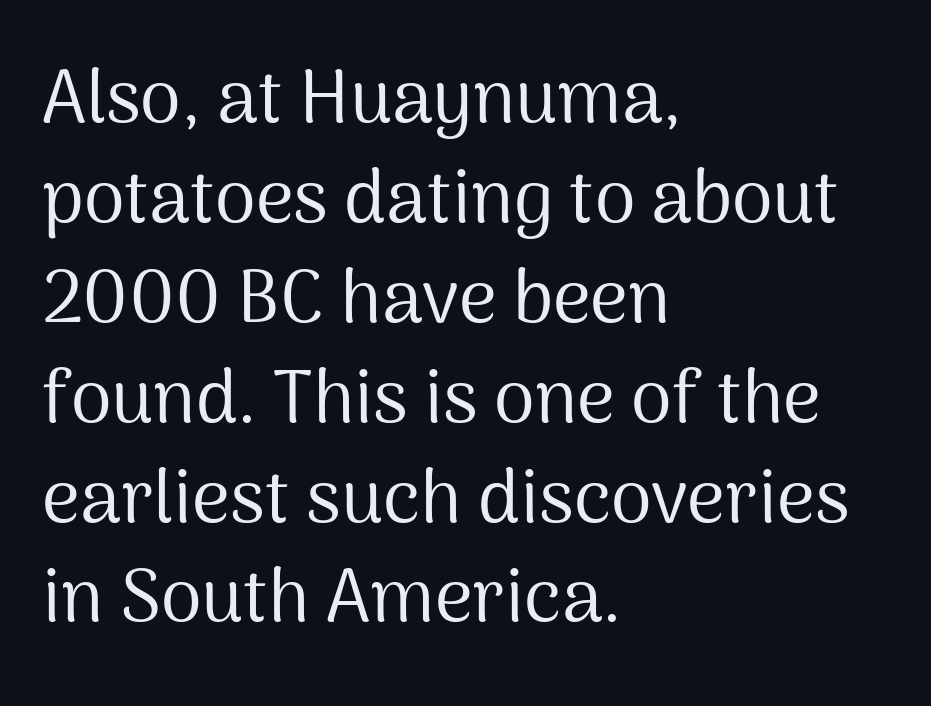
Q: Is the text bold? A: No.
Q: Is the text italic (slanted)? A: No, it is upright.
Q: Is the typeface a serif or a sans-serif typeface? A: Sans-serif.
Q: Is the text underlined? A: No.
Q: How is the paragraph aligned? A: Left-aligned.
Q: Is the spacing between letters normal or unusually wide? A: Normal.
Q: Is the spacing between lines tight, normal or loose? A: Normal.
Q: Width (condensed, normal, or wide)? A: Normal.
Q: Stroke contrast? A: Medium.
Q: x-height? A: Medium.
Q: Monospaced? A: No.
